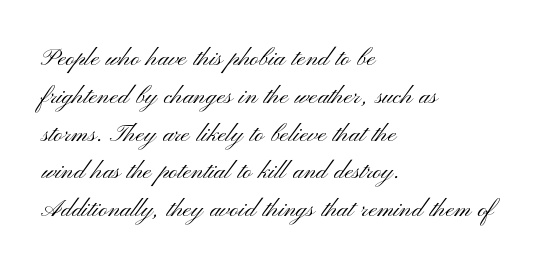
Q: Is the text bold? A: No.
Q: Is the text italic (slanted)? A: Yes.
Q: Is the typeface a serif or a sans-serif typeface? A: Sans-serif.
Q: Is the text underlined? A: No.
Q: How is the paragraph aligned? A: Left-aligned.
Q: Is the spacing between letters normal or unusually wide? A: Normal.
Q: Width (condensed, normal, or wide)? A: Wide.
Q: Stroke contrast? A: Medium.
Q: x-height? A: Small.
Q: Monospaced? A: No.
